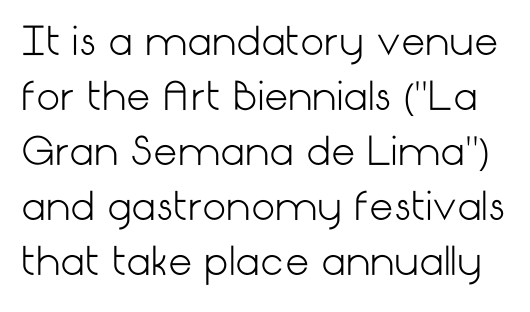
{"serif": "no", "italic": "no", "bold": "no", "weight": "light", "width": "normal", "stroke_contrast": "low", "x_height": "medium", "underline": "no", "line_spacing": "normal", "line_spacing_ratio": 1.45, "letter_spacing": "normal", "letter_spacing_em": 0.0, "glyph_px": 38}
